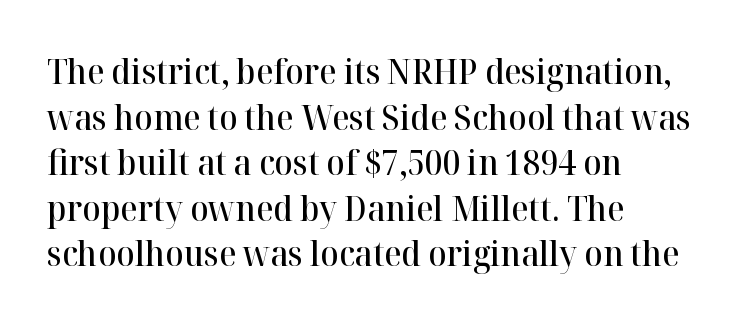
{"serif": "yes", "italic": "no", "bold": "semi", "weight": "semibold", "width": "normal", "stroke_contrast": "high", "x_height": "medium", "monospaced": "no", "underline": "no", "align": "left", "line_spacing": "normal", "line_spacing_ratio": 1.34, "letter_spacing": "normal", "letter_spacing_em": 0.0, "glyph_px": 34}
